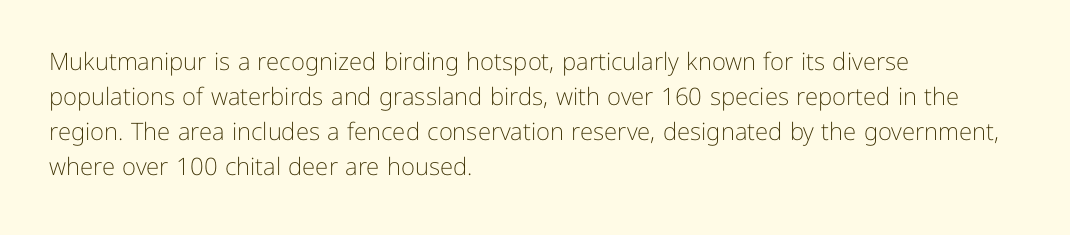
No word sits above an underline. This is the regular roman posture of the typeface. The lines in this sample share a left origin and differ only in where they stop. Successive baselines arrive at the customary interval.
